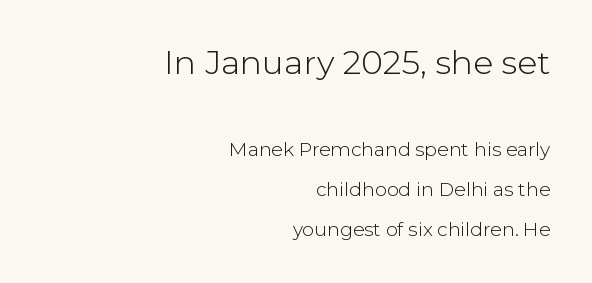
{"serif": "no", "italic": "no", "bold": "no", "weight": "light", "width": "normal", "stroke_contrast": "low", "x_height": "medium", "monospaced": "no", "underline": "no", "align": "right", "line_spacing": "loose", "line_spacing_ratio": 2.09, "letter_spacing": "normal", "letter_spacing_em": 0.0, "larger_block": "first", "size_ratio": 1.74, "glyph_px": 33}
